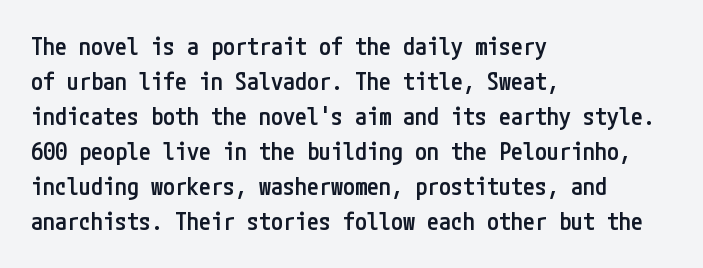
Q: Is the text bold? A: Semi-bold.
Q: Is the text italic (slanted)? A: No, it is upright.
Q: Is the text underlined? A: No.
Q: How is the paragraph aligned? A: Left-aligned.
Q: Is the spacing between letters normal or unusually wide? A: Normal.
Q: Is the spacing between lines tight, normal or loose? A: Normal.
